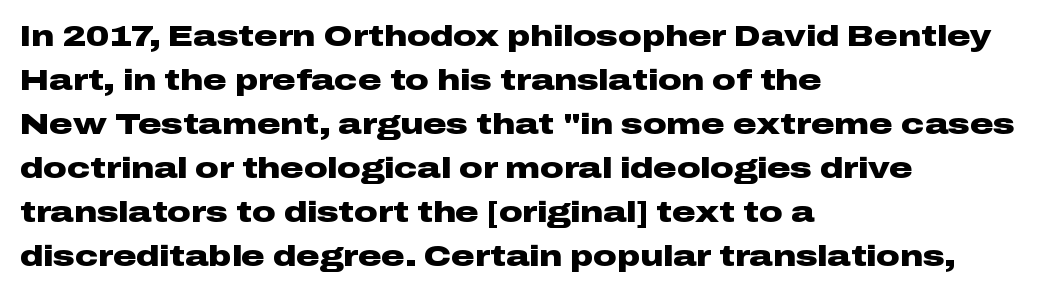
This sample uses an upright cut, with every glyph sitting square on the baseline. What stands out about the letter spacing? Nothing — it is the standard amount. Layout note: lines flush left. These lines are rendered in a variable-pitch font.
